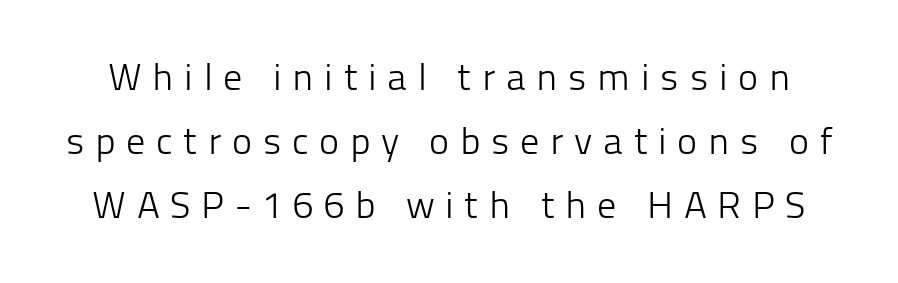
Is the stroke heavy? The answer is a plain regular-or-lighter. Typographically, this falls in the sans-serif category. The block of text has a typical density, with ordinary space between rows. Decoration check: the copy has no underline. Italic: no, the glyphs are upright roman. Display-style spreading of the glyphs; the letterfit is very open.
